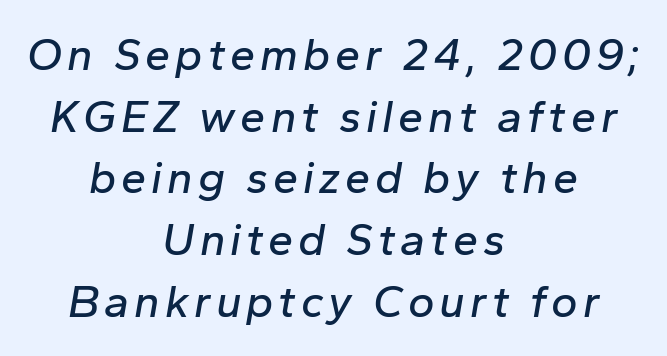
{"italic": "yes", "lean": "right", "slant_degrees": 10, "width": "normal", "stroke_contrast": "low", "x_height": "medium", "monospaced": "no", "underline": "no", "align": "center", "line_spacing": "normal", "line_spacing_ratio": 1.37, "glyph_px": 45}
